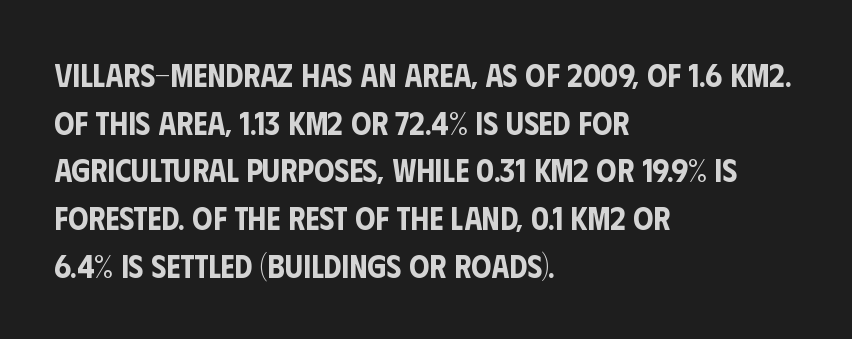
Q: Is the text italic (slanted)? A: No, it is upright.
Q: Is the typeface a serif or a sans-serif typeface? A: Sans-serif.
Q: Is the text underlined? A: No.
Q: How is the paragraph aligned? A: Left-aligned.
Q: Is the spacing between letters normal or unusually wide? A: Normal.
Q: Is the spacing between lines tight, normal or loose? A: Normal.
Q: Width (condensed, normal, or wide)? A: Condensed.
Q: Stroke contrast? A: Low.
Q: x-height? A: Large.
Q: Monospaced? A: No.
